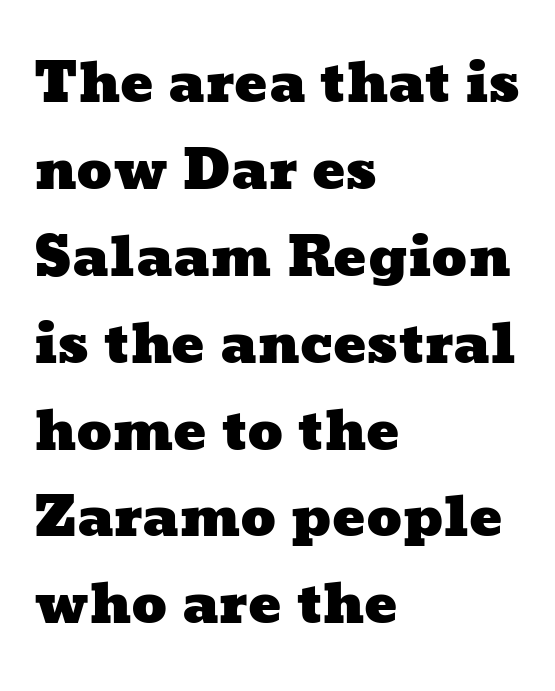
The image shows 55 px wide type; set left-aligned, normal line spacing (1.58x), normal letter spacing, not underlined; low stroke contrast and a medium x-height.
